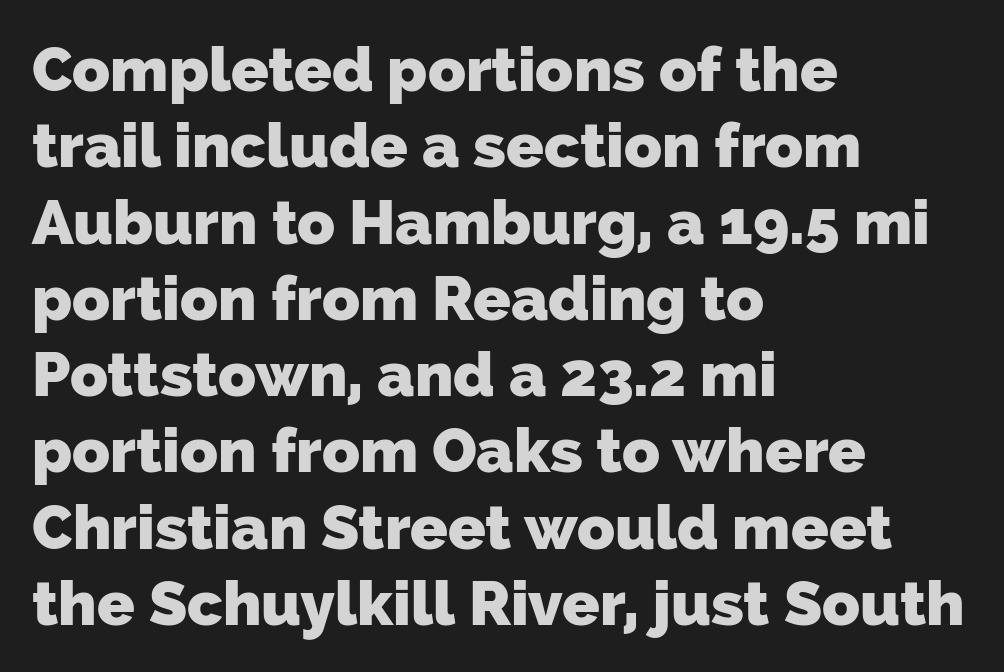
Q: Is the text bold? A: Yes.
Q: Is the typeface a serif or a sans-serif typeface? A: Sans-serif.
Q: Is the text underlined? A: No.
Q: How is the paragraph aligned? A: Left-aligned.
Q: Is the spacing between letters normal or unusually wide? A: Normal.
Q: Width (condensed, normal, or wide)? A: Normal.
Q: Stroke contrast? A: Low.
Q: x-height? A: Medium.
Q: Monospaced? A: No.
